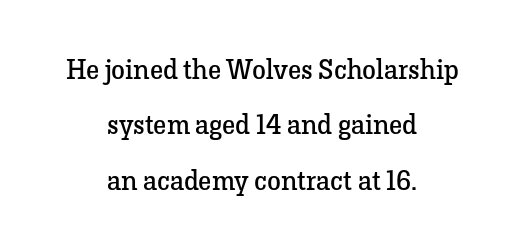
The designer dialed line spacing up above the default. Compared with typical body copy, the letter spacing here is the same. The designer went with a serif here, giving each stem small feet. Teacher's note: observe the equal gaps on both sides — that is centered alignment. The rendering uses natural spacing where letterforms have individual widths.
